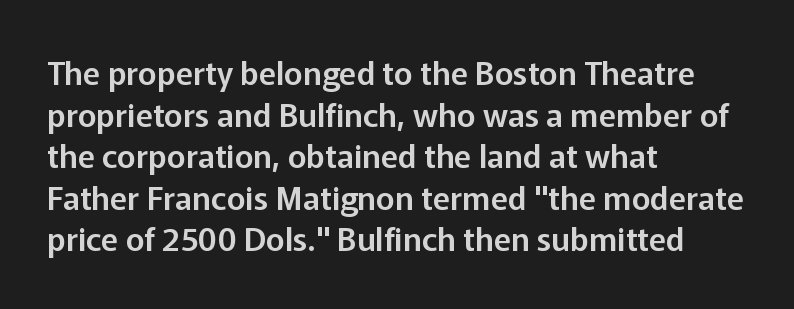
These lines were composed using upright roman letters. The horizontal fit of the characters is conventional and even. The rows are spaced the way most documents space them. Rule under the text: the space is simply empty. This sample has the flowing, uneven cadence of proportional lettering.
